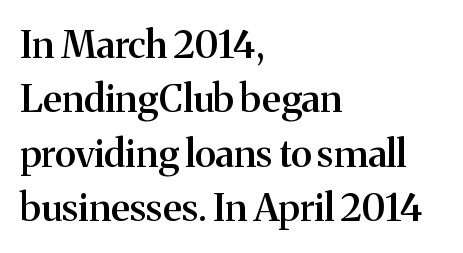
{"serif": "yes", "italic": "no", "bold": "semi", "weight": "semibold", "width": "normal", "stroke_contrast": "medium", "x_height": "medium", "monospaced": "no", "underline": "no", "align": "left", "line_spacing": "normal", "line_spacing_ratio": 1.43, "letter_spacing": "normal", "letter_spacing_em": 0.0, "glyph_px": 38}
